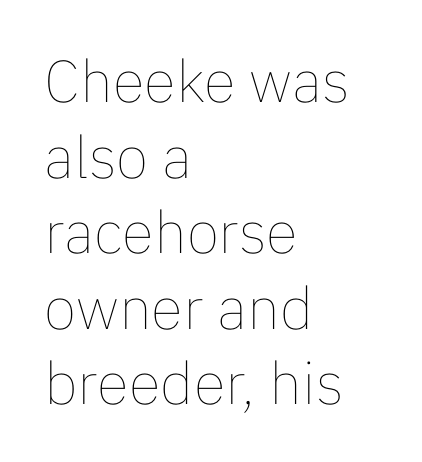
Looks like regular typesetting: each glyph gets only the width it needs. One glance says typical: line gaps are just what's usual. The space beneath each line is pristine and unruled. A quiet, ordinary-to-light weight characterises the typeface. Does extra space separate the letters? No, they use regular spacing. Notice how the passage keeps a crisp vertical edge on the left only.
